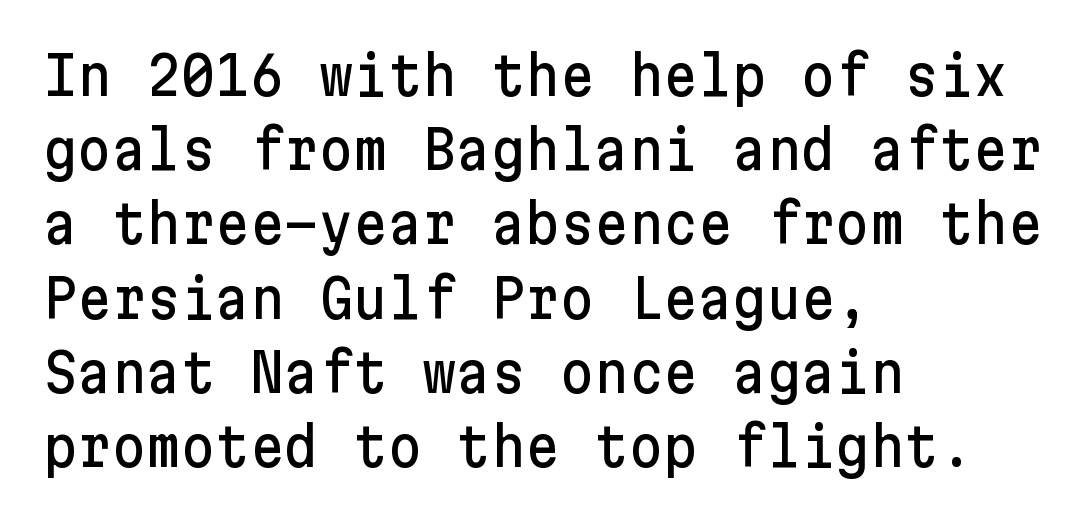
The image shows 53 px sans-serif type, upright; set left-aligned, normal line spacing (1.4x), normal letter spacing, not underlined; low stroke contrast and a medium x-height.
